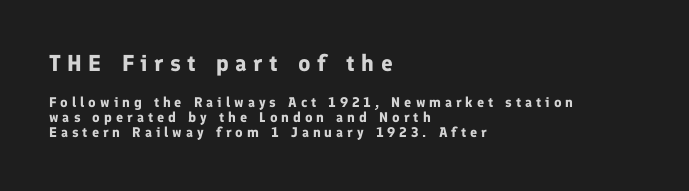
Q: Is the text bold? A: Yes.
Q: Is the text italic (slanted)? A: No, it is upright.
Q: Is the text underlined? A: No.
Q: How is the paragraph aligned? A: Left-aligned.
Q: Is the spacing between letters normal or unusually wide? A: Unusually wide.
Q: Is the spacing between lines tight, normal or loose? A: Tight.
Q: Which block of text is set in a larger size, the first (top) or the second (bottom)? A: The first (top) one.
